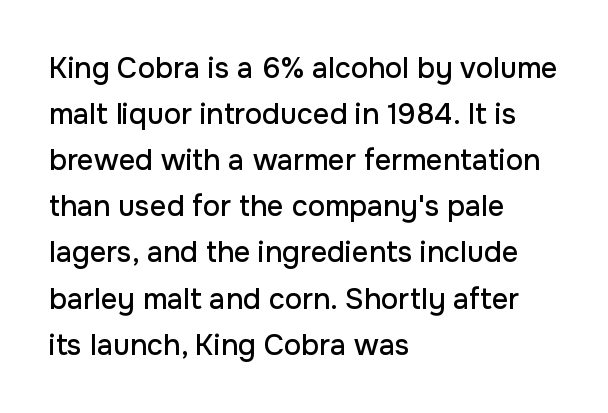
The image shows 29 px sans-serif type, upright; set left-aligned, normal line spacing (1.59x), normal letter spacing, not underlined; low stroke contrast and a medium x-height.
